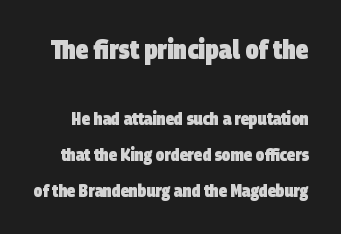
Block one is the big one; block two sits smaller underneath. Heavy, bold letterforms. The designer dialed line spacing up above the default. Check the space under the baseline: it is left empty.
